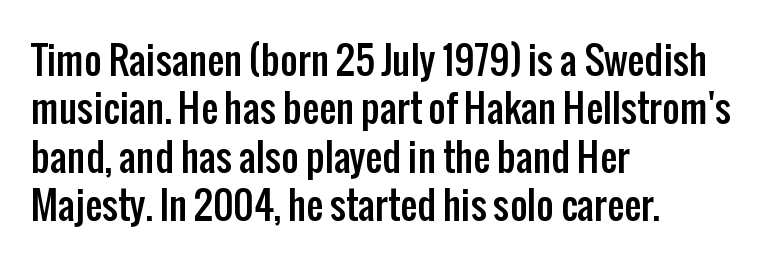
Is this a fixed-width face? No — the glyphs have proportional, varying widths. Grotesque or geometric, the face here clearly has no serifs. It's the straight-up-and-down kind of type. The text block is weighted toward the left margin, trailing off unevenly rightward. Unmarked baselines from the first word to the last.
